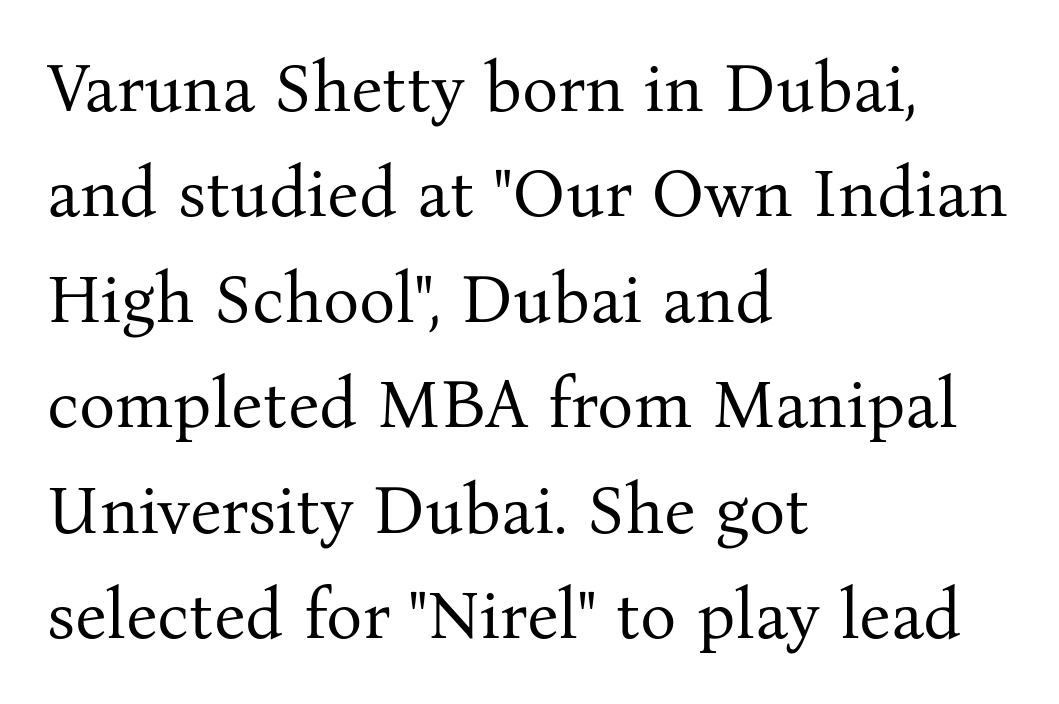
Rendered with straight, roman letterforms. The specimen omits any rule beneath the text block's lines. The designer went with a serif here, giving each stem small feet. No chunkiness to these letters — they're not bold. The line-height multiplier appears to be the usual default.
